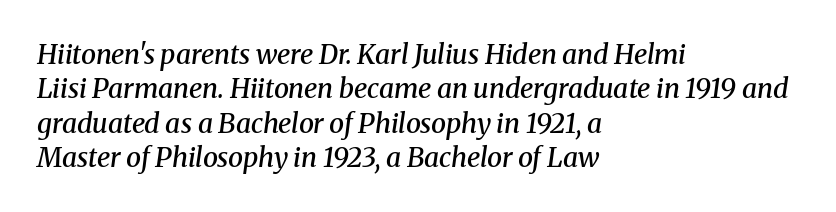
Q: Is the text bold? A: Semi-bold.
Q: Is the text italic (slanted)? A: Yes, it leans right by about 8 degrees.
Q: Is the text underlined? A: No.
Q: How is the paragraph aligned? A: Left-aligned.
Q: Is the spacing between letters normal or unusually wide? A: Normal.
Q: Is the spacing between lines tight, normal or loose? A: Normal.
